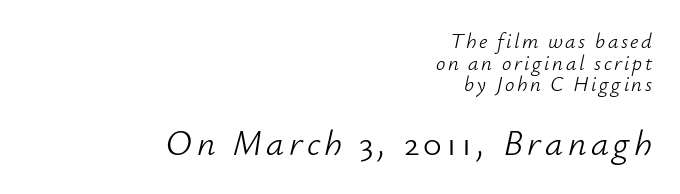
{"italic": "yes", "lean": "right", "slant_degrees": 12, "bold": "no", "weight": "light", "width": "normal", "stroke_contrast": "low", "x_height": "small", "monospaced": "no", "underline": "no", "align": "right", "line_spacing": "tight", "line_spacing_ratio": 1.03, "larger_block": "second", "size_ratio": 1.71, "glyph_px": 36}
